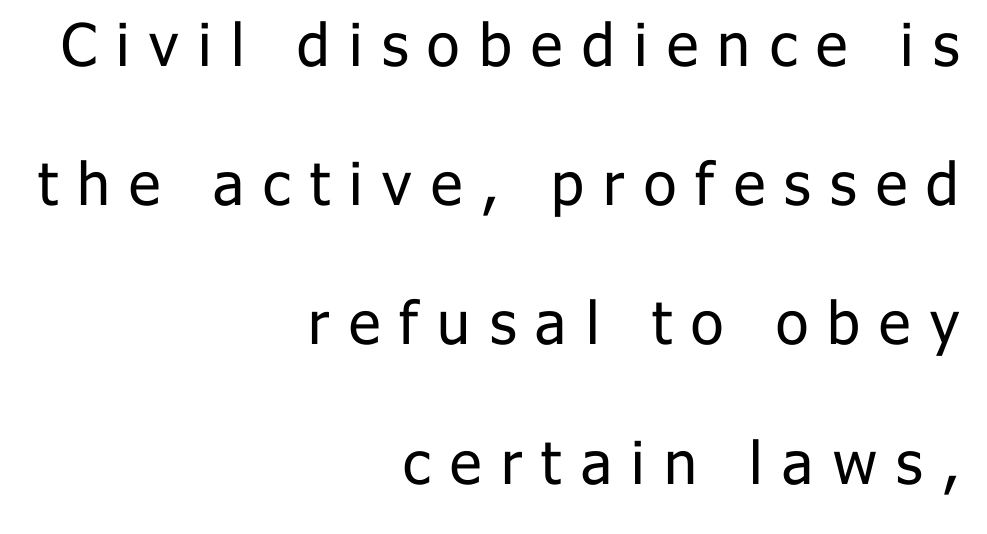
Q: Is the text bold? A: No.
Q: Is the text italic (slanted)? A: No, it is upright.
Q: Is the typeface a serif or a sans-serif typeface? A: Sans-serif.
Q: Is the text underlined? A: No.
Q: How is the paragraph aligned? A: Right-aligned.
Q: Is the spacing between letters normal or unusually wide? A: Unusually wide.
Q: Is the spacing between lines tight, normal or loose? A: Loose.
Q: Width (condensed, normal, or wide)? A: Normal.
Q: Stroke contrast? A: Low.
Q: x-height? A: Medium.
Q: Monospaced? A: No.
